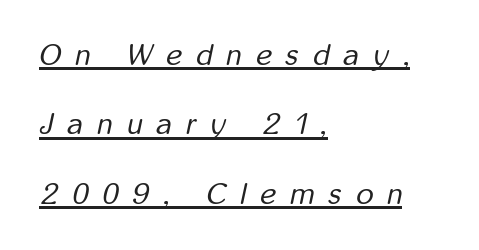
Q: Is the text bold? A: No.
Q: Is the text italic (slanted)? A: Yes, it leans right by about 12 degrees.
Q: Is the text underlined? A: Yes.
Q: How is the paragraph aligned? A: Left-aligned.
Q: Is the spacing between letters normal or unusually wide? A: Unusually wide.
Q: Is the spacing between lines tight, normal or loose? A: Loose.
Q: Width (condensed, normal, or wide)? A: Condensed.
Q: Stroke contrast? A: Low.
Q: x-height? A: Medium.
Q: Monospaced? A: No.
